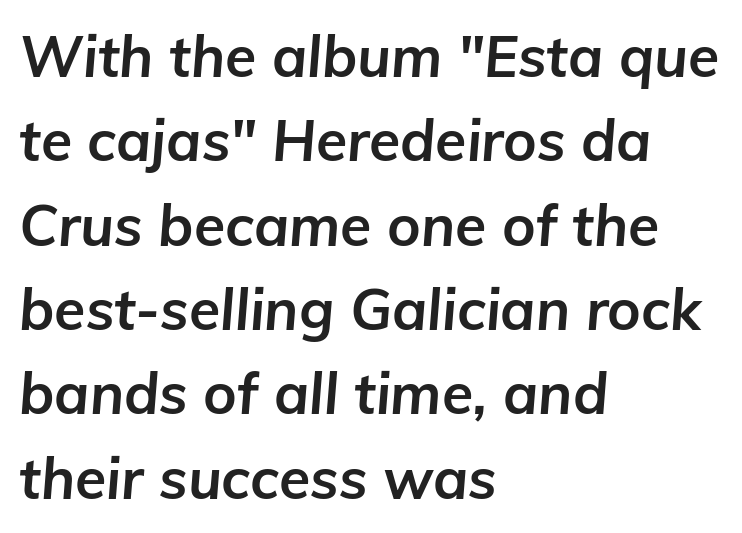
Underline: absent. The tracking reads as untouched default to a designer's eye. Leftover space on each line is placed entirely after the last word. Notice how descenders clear the ascenders below comfortably — that's standard leading. The specimen reads as italic at a glance.
